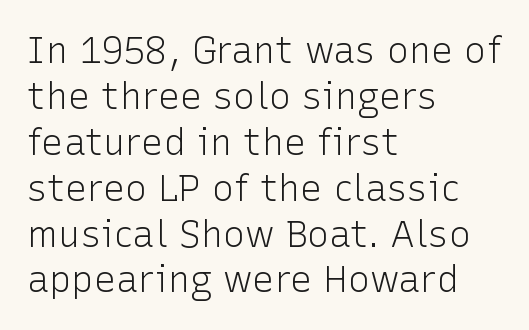
Ordinary non-slanted type is in use. These lines are set flush left with a ragged right edge. Here the designer chose a conventional face with non-uniform glyph widths. There is no visible air inserted between adjacent glyphs. The strokes are not fattened; the text isn't bold.
